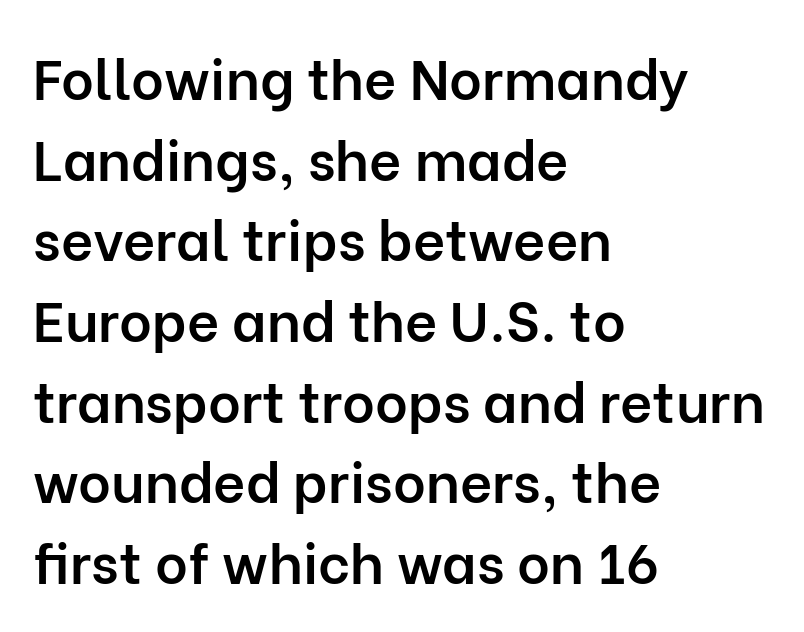
The image shows 56 px semibold sans-serif type, upright; set left-aligned, normal line spacing (1.44x), normal letter spacing, not underlined; low stroke contrast and a medium x-height.
